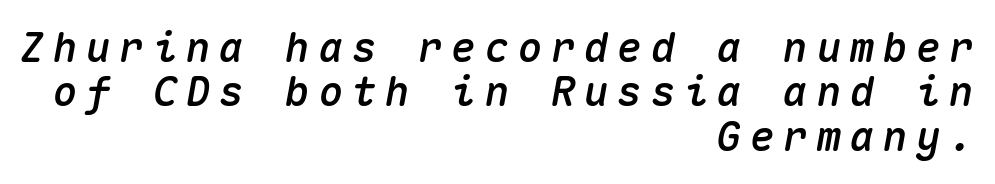
The image shows 41 px text type, italic (leaning right), monospaced; set right-aligned, tight line spacing (1.08x), unusually wide letter spacing (+0.21 em), not underlined; medium stroke contrast and a medium x-height.
